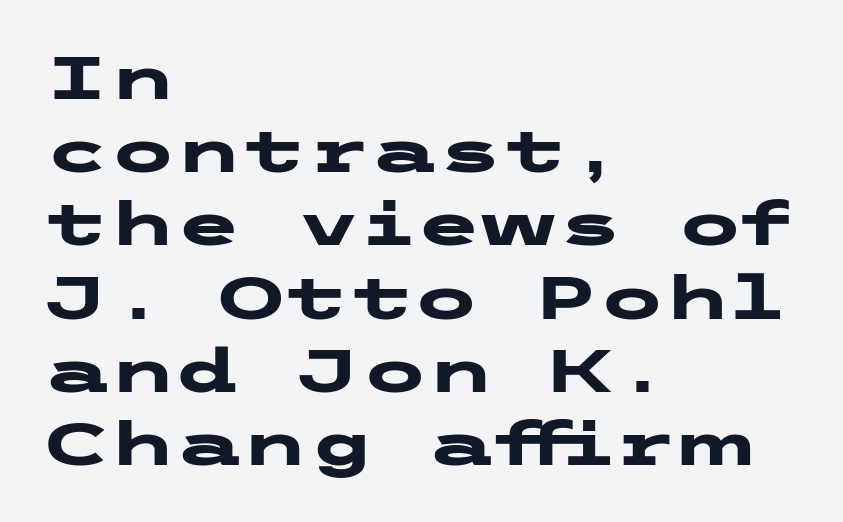
{"serif": "no", "italic": "no", "bold": "yes", "weight": "heavy", "width": "wide", "stroke_contrast": "low", "x_height": "medium", "underline": "no", "align": "left", "line_spacing_ratio": 1.22, "letter_spacing": "normal", "letter_spacing_em": 0.0, "glyph_px": 60}
